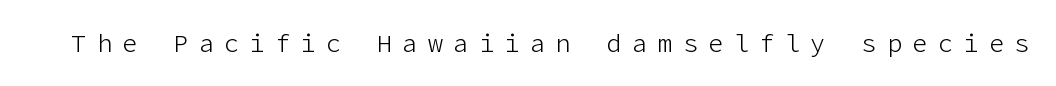
The image shows 25 px text type, upright; set unusually wide letter spacing (+0.42 em), not underlined.
